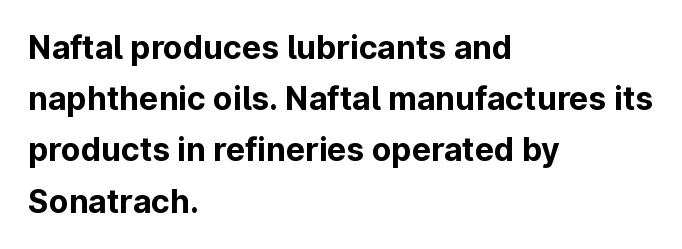
Q: Is the text bold? A: Yes.
Q: Is the text italic (slanted)? A: No, it is upright.
Q: Is the typeface a serif or a sans-serif typeface? A: Sans-serif.
Q: Is the text underlined? A: No.
Q: How is the paragraph aligned? A: Left-aligned.
Q: Is the spacing between letters normal or unusually wide? A: Normal.
Q: Is the spacing between lines tight, normal or loose? A: Normal.
Q: Width (condensed, normal, or wide)? A: Normal.
Q: Stroke contrast? A: Low.
Q: x-height? A: Medium.
Q: Monospaced? A: No.
